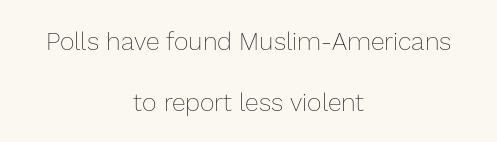
Each new line begins a long way beneath the previous one. Stroke thickness stays within the range of a standard reading face or lighter. The glyphs are unaccompanied by any horizontal stroke below them. This sample uses plain, unmodified letter spacing. Teacher's note: observe the equal gaps on both sides — that is centered alignment.
